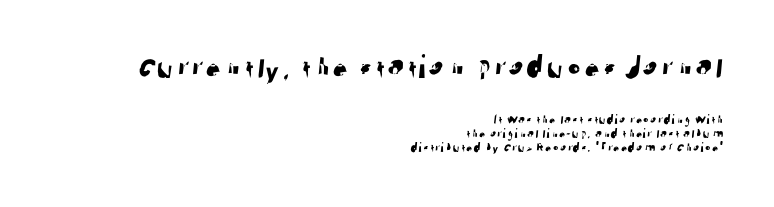
You get the large type first, then a drop to smaller type. Nobody touched the tracking dial on this one. This sample has the flowing, uneven cadence of proportional lettering. Letters rest on an invisible, unmarked baseline.
